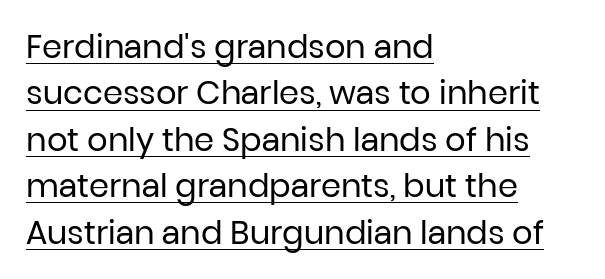
The image shows 32 px regular-weight sans-serif type, upright; set left-aligned, normal line spacing (1.45x), normal letter spacing, underlined; low stroke contrast and a medium x-height.
